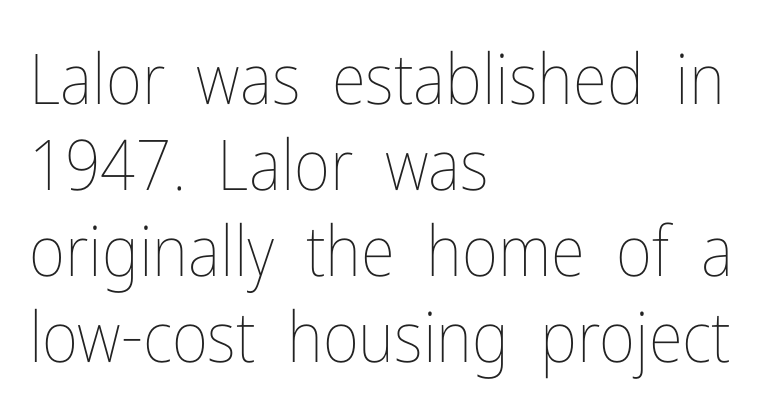
The image shows 70 px thin, condensed type, upright; set left-aligned, line spacing 1.23x, normal letter spacing, not underlined; low stroke contrast and a medium x-height.
